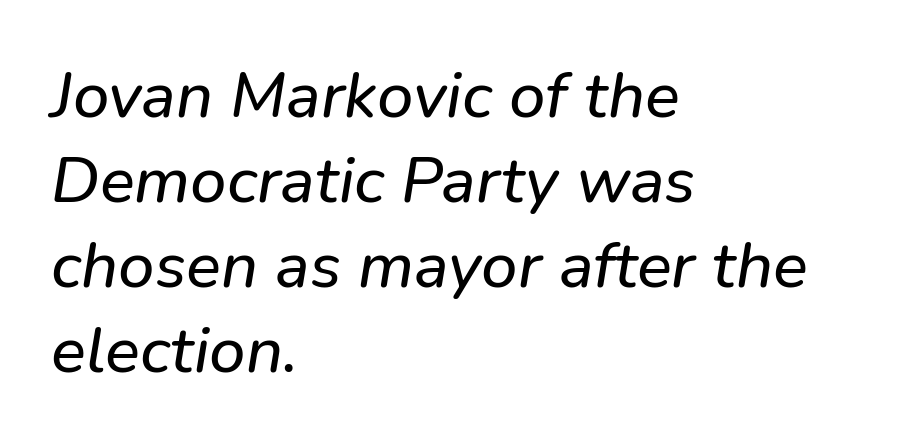
{"serif": "no", "width": "normal", "stroke_contrast": "low", "x_height": "medium", "monospaced": "no", "underline": "no", "align": "left", "line_spacing": "normal", "line_spacing_ratio": 1.31, "letter_spacing": "normal", "letter_spacing_em": 0.0, "glyph_px": 65}
